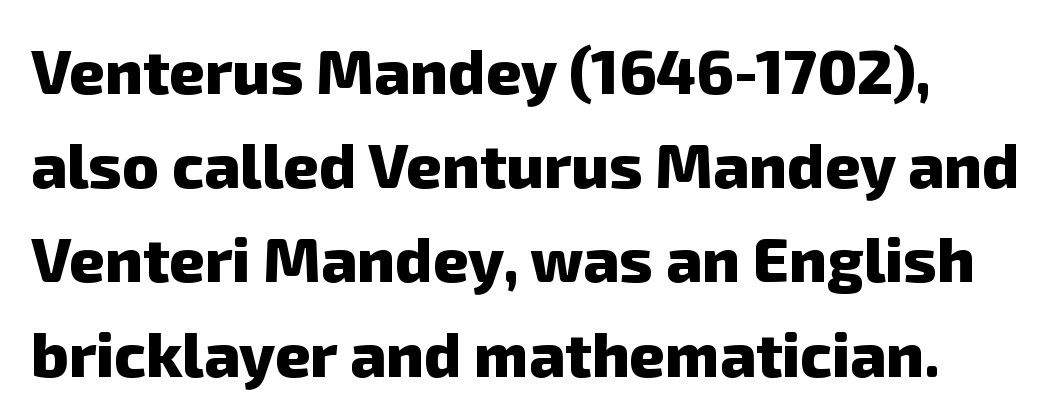
Successive baselines arrive at the customary interval. Just letters on the line, the space beneath them empty. What stands out about the letter spacing? Nothing — it is the standard amount. Typographically, this falls in the sans-serif category.
